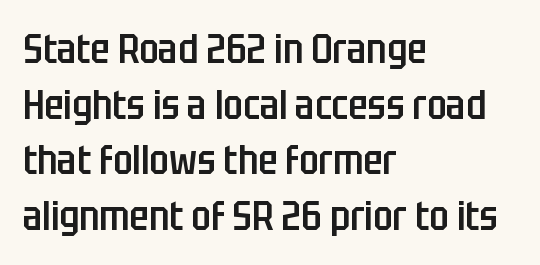
{"serif": "no", "italic": "no", "bold": "semi", "weight": "semibold", "width": "condensed", "stroke_contrast": "low", "x_height": "large", "monospaced": "no", "underline": "no", "align": "left", "line_spacing": "normal", "line_spacing_ratio": 1.39, "letter_spacing": "normal", "letter_spacing_em": 0.0, "glyph_px": 40}
